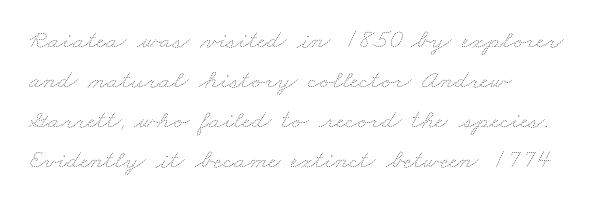
The lines are quadded left. A normal amount of white space separates one row of letters from the next. A clean baseline with only descenders dipping below it. Ink coverage per letter is moderate at most.
